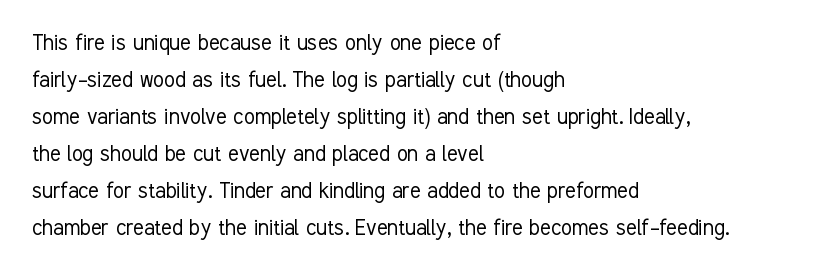
{"italic": "no", "bold": "no", "underline": "no", "align": "left", "line_spacing": "normal", "line_spacing_ratio": 1.48, "letter_spacing": "normal", "letter_spacing_em": 0.0, "glyph_px": 25}
